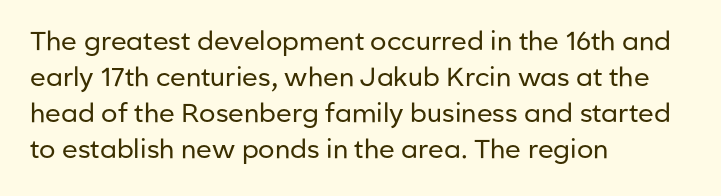
The image shows 26 px text type, upright; set left-aligned, normal line spacing (1.39x), normal letter spacing, not underlined.
